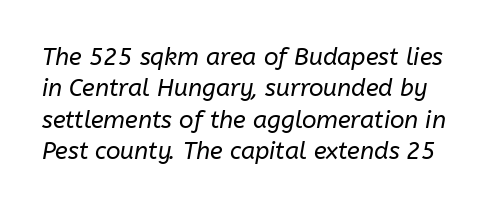
The space directly below the letters is spotless. Vertical spacing — default. Stems and bowls with no extra thickness — not bold. An italicized treatment has been applied to the whole sample. The gaps between neighbouring characters are ordinary and unremarkable.
